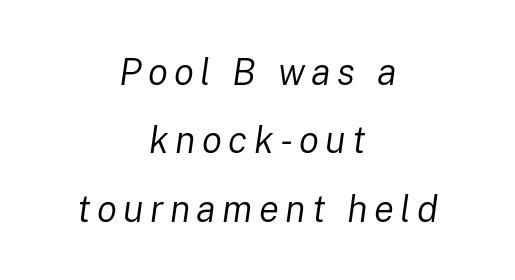
Spacing verdict: proportional, widths tailored to each character. This rendering features lettering with no underline. Slanted lettering throughout. Short and long lines alike share a common midpoint. Letters have the restrained weight of plain body copy at most.
